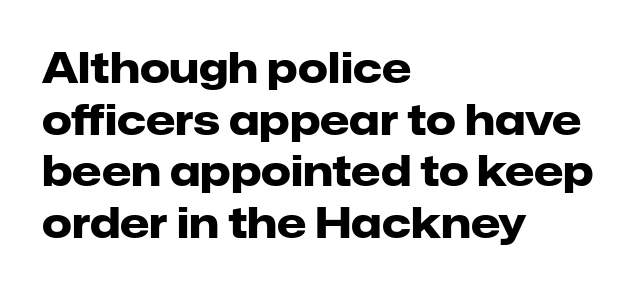
The image shows 42 px heavy sans-serif type, upright; set left-aligned, line spacing 1.23x, normal letter spacing, not underlined; low stroke contrast and a medium x-height.
